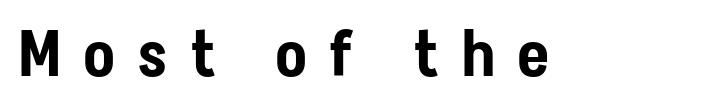
The image shows 63 px condensed sans-serif type, upright; set unusually wide letter spacing (+0.38 em), not underlined; low stroke contrast and a medium x-height.
